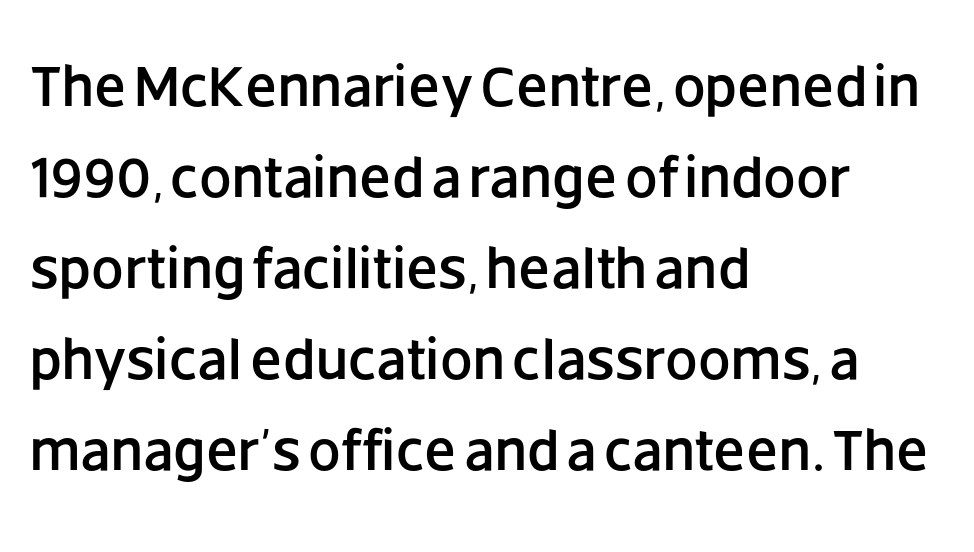
Q: Is the text italic (slanted)? A: No, it is upright.
Q: Is the typeface a serif or a sans-serif typeface? A: Sans-serif.
Q: Is the text underlined? A: No.
Q: How is the paragraph aligned? A: Left-aligned.
Q: Is the spacing between letters normal or unusually wide? A: Normal.
Q: Is the spacing between lines tight, normal or loose? A: Normal.
Q: Width (condensed, normal, or wide)? A: Normal.
Q: Stroke contrast? A: Low.
Q: x-height? A: Large.
Q: Monospaced? A: No.
